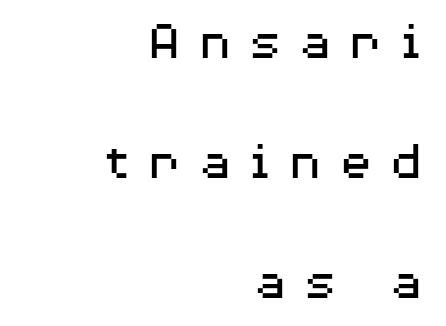
Q: Is the text bold? A: No.
Q: Is the text italic (slanted)? A: No, it is upright.
Q: Is the typeface a serif or a sans-serif typeface? A: Sans-serif.
Q: Is the text underlined? A: No.
Q: How is the paragraph aligned? A: Right-aligned.
Q: Is the spacing between letters normal or unusually wide? A: Unusually wide.
Q: Is the spacing between lines tight, normal or loose? A: Loose.
Q: Width (condensed, normal, or wide)? A: Wide.
Q: Stroke contrast? A: Medium.
Q: x-height? A: Medium.
Q: Monospaced? A: No.
